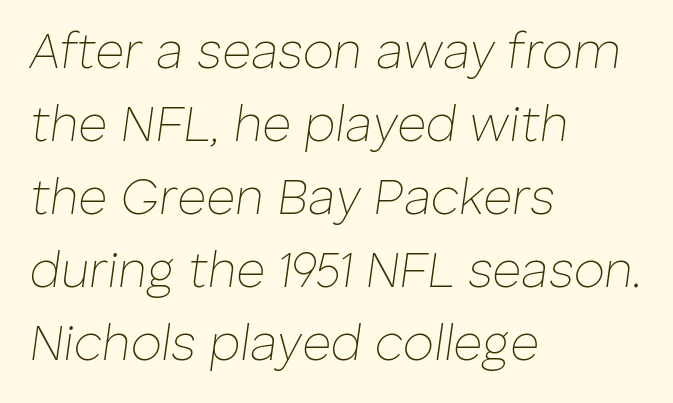
Q: Is the text bold? A: No.
Q: Is the text italic (slanted)? A: Yes, it leans right by about 8 degrees.
Q: Is the text underlined? A: No.
Q: How is the paragraph aligned? A: Left-aligned.
Q: Is the spacing between letters normal or unusually wide? A: Normal.
Q: Is the spacing between lines tight, normal or loose? A: Normal.
Q: Width (condensed, normal, or wide)? A: Normal.
Q: Stroke contrast? A: Low.
Q: x-height? A: Medium.
Q: Monospaced? A: No.
